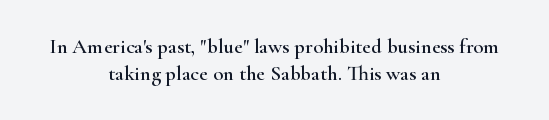
{"italic": "no", "underline": "no", "align": "center", "line_spacing": "normal", "line_spacing_ratio": 1.27, "letter_spacing": "normal", "letter_spacing_em": 0.0, "glyph_px": 21}
